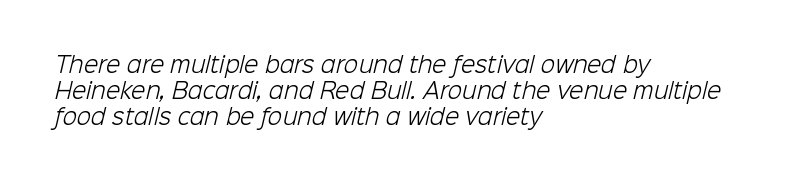
{"bold": "no", "underline": "no", "align": "left", "line_spacing": "normal", "line_spacing_ratio": 1.25, "letter_spacing": "normal", "letter_spacing_em": 0.0, "glyph_px": 21}
